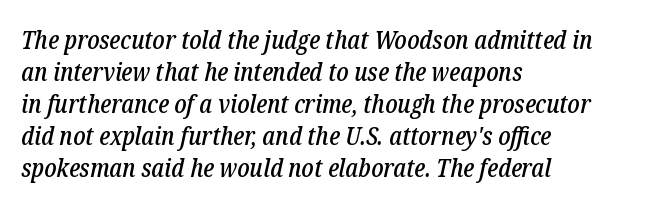
This rendering uses left alignment, leaving the right contour irregular. Underlining? Definitely not there. Observe the ordinary spacing: letters are neighbours, not strangers. The face used here has a pronounced slope to its letters.
